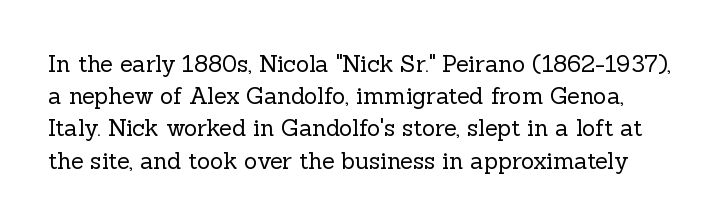
{"italic": "no", "bold": "no", "underline": "no", "line_spacing": "normal", "line_spacing_ratio": 1.4, "letter_spacing": "normal", "letter_spacing_em": 0.0, "glyph_px": 23}
